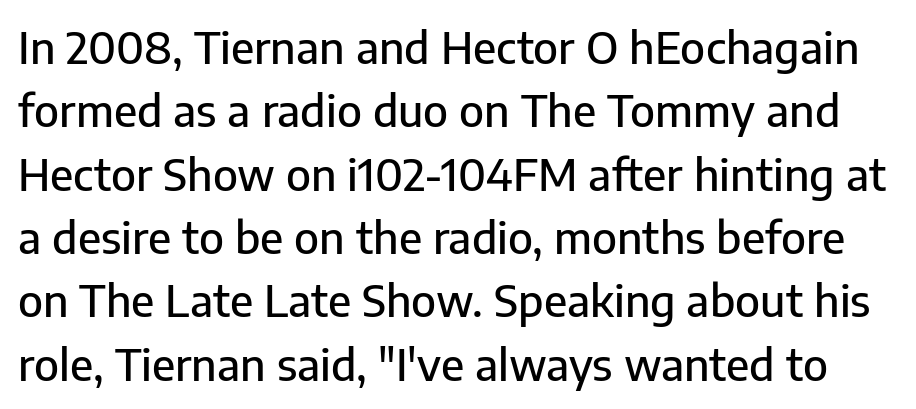
Between one letter and the next there's only the usual sliver of space. The string is rendered with underlining switched off. Italic: no, the glyphs are upright roman. Unlike a traditional serif, this face leaves its strokes unadorned. Successive baselines arrive at the customary interval.
